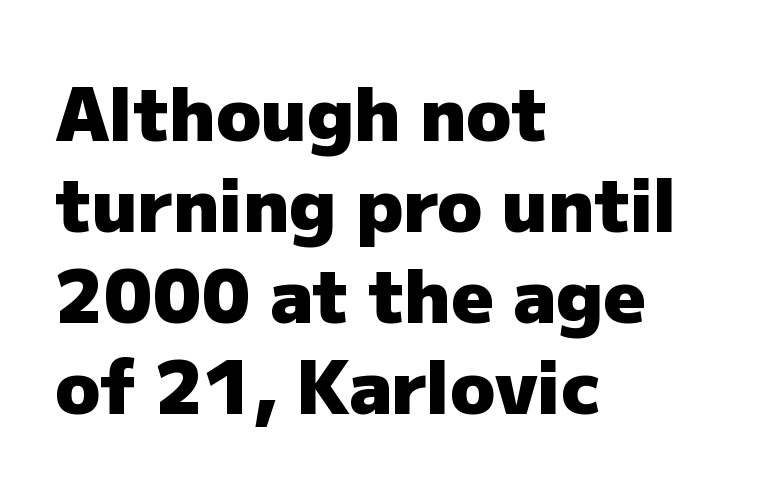
{"serif": "no", "italic": "no", "bold": "yes", "weight": "heavy", "width": "normal", "stroke_contrast": "low", "x_height": "medium", "monospaced": "no", "underline": "no", "align": "left", "line_spacing_ratio": 1.23, "letter_spacing": "normal", "letter_spacing_em": 0.0, "glyph_px": 74}
